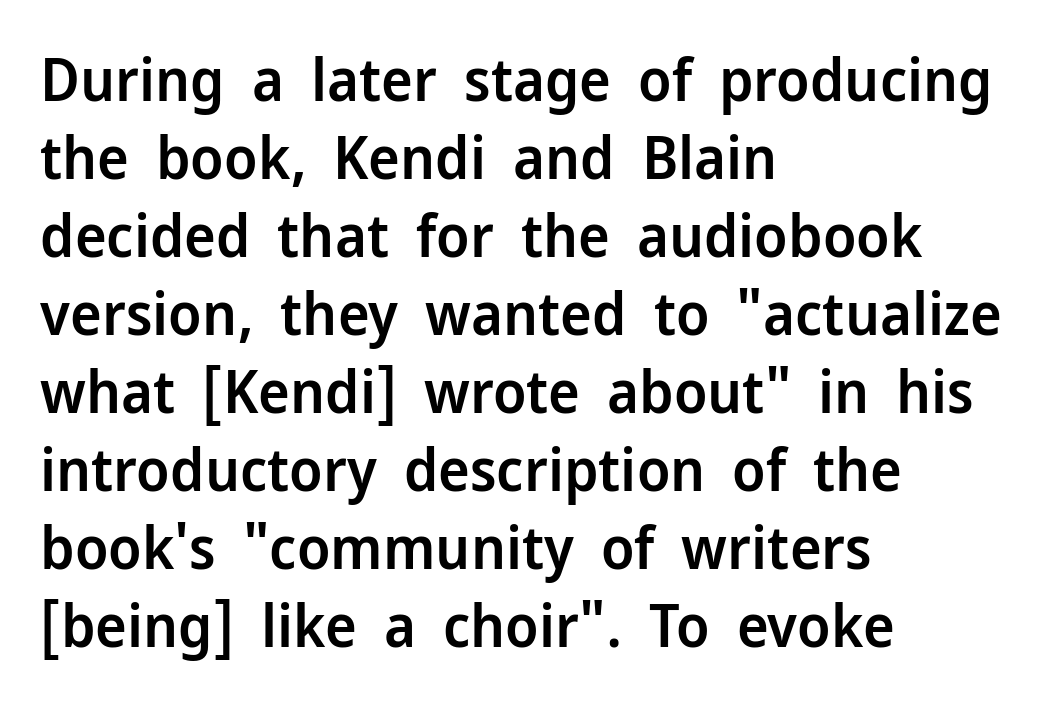
{"serif": "no", "italic": "no", "bold": "semi", "weight": "semibold", "width": "normal", "stroke_contrast": "low", "x_height": "medium", "monospaced": "no", "underline": "no", "align": "left", "line_spacing": "normal", "line_spacing_ratio": 1.3, "letter_spacing": "normal", "letter_spacing_em": 0.0, "glyph_px": 60}
